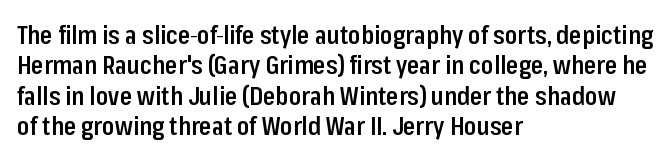
The image shows 25 px text type, upright; set left-aligned, line spacing 1.22x, normal letter spacing, not underlined.
